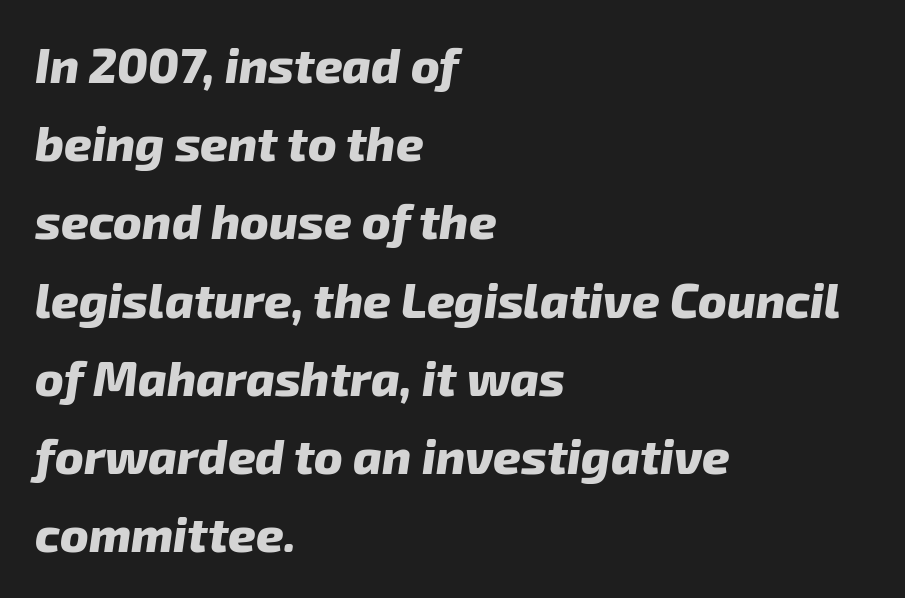
Is this a fixed-width face? No — the glyphs have proportional, varying widths. Is the type bold? Yes — the strokes are clearly thick and heavy. Looking at the ascenders, they clearly lean. Standard letterfit; no display-style spreading of the glyphs.
